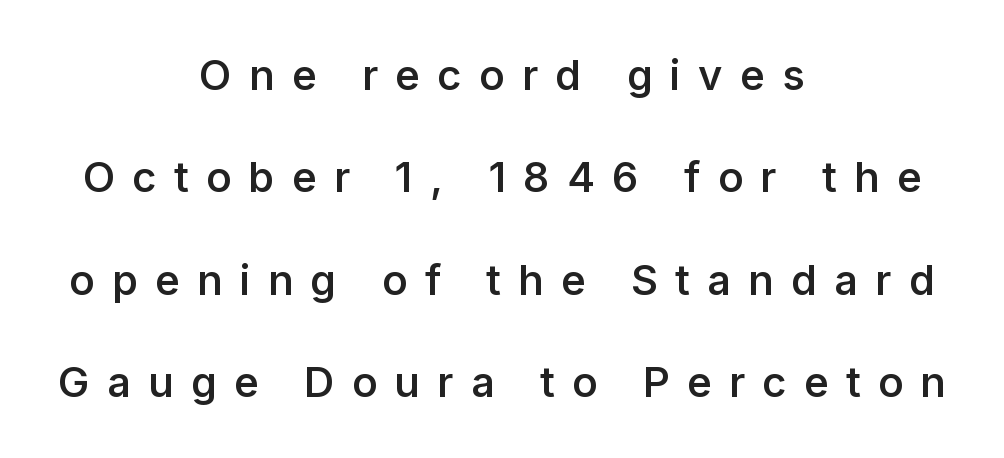
{"serif": "no", "italic": "no", "bold": "semi", "weight": "semibold", "width": "normal", "stroke_contrast": "low", "x_height": "medium", "monospaced": "no", "underline": "no", "align": "center", "line_spacing": "loose", "line_spacing_ratio": 2.44, "letter_spacing": "wide", "letter_spacing_em": 0.41, "glyph_px": 42}
